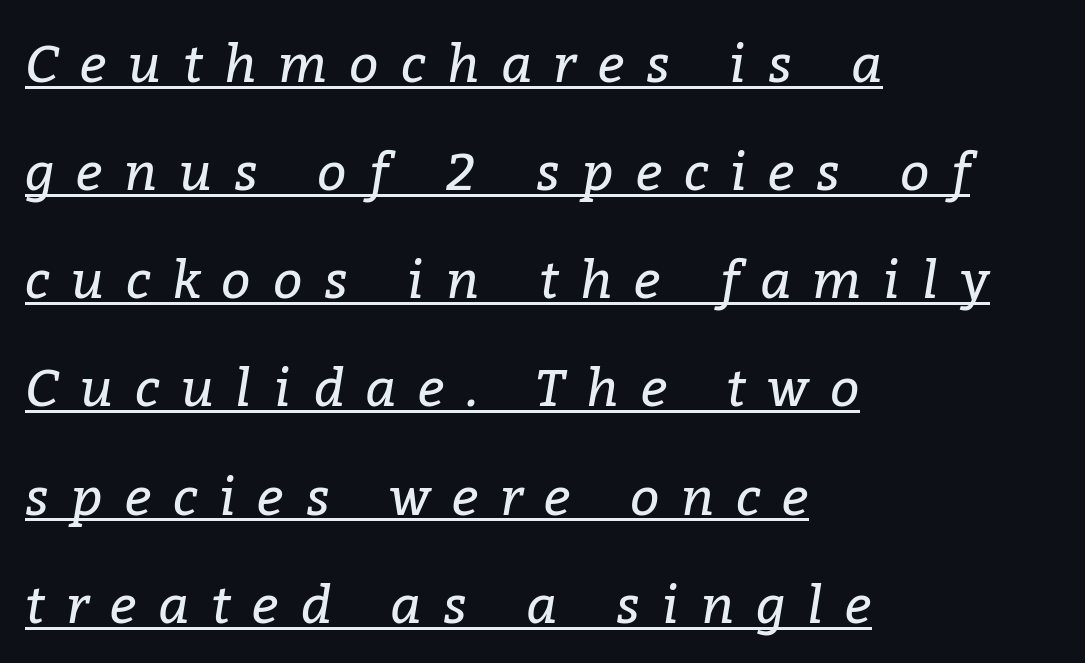
{"serif": "yes", "italic": "yes", "lean": "right", "slant_degrees": 9, "bold": "no", "weight": "regular", "width": "normal", "stroke_contrast": "low", "x_height": "medium", "monospaced": "no", "underline": "yes", "align": "left", "line_spacing": "loose", "line_spacing_ratio": 2.08, "letter_spacing": "wide", "letter_spacing_em": 0.42, "glyph_px": 52}
